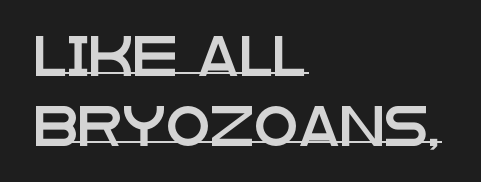
The image shows 40 px wide sans-serif type, upright; set left-aligned, line spacing 1.74x, normal letter spacing, underlined; low stroke contrast and a large x-height.
